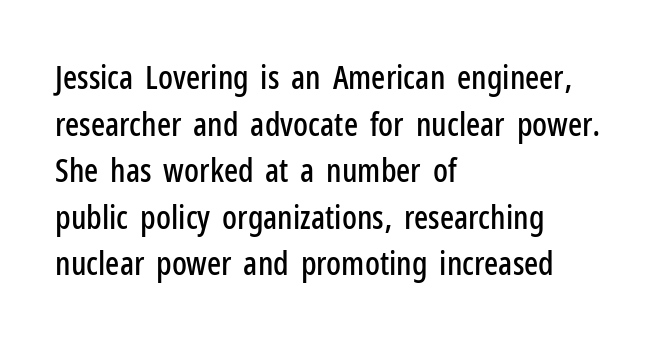
{"serif": "no", "italic": "no", "width": "condensed", "stroke_contrast": "low", "x_height": "medium", "monospaced": "no", "underline": "no", "align": "left", "line_spacing": "normal", "line_spacing_ratio": 1.41, "letter_spacing": "normal", "letter_spacing_em": 0.0, "glyph_px": 33}
